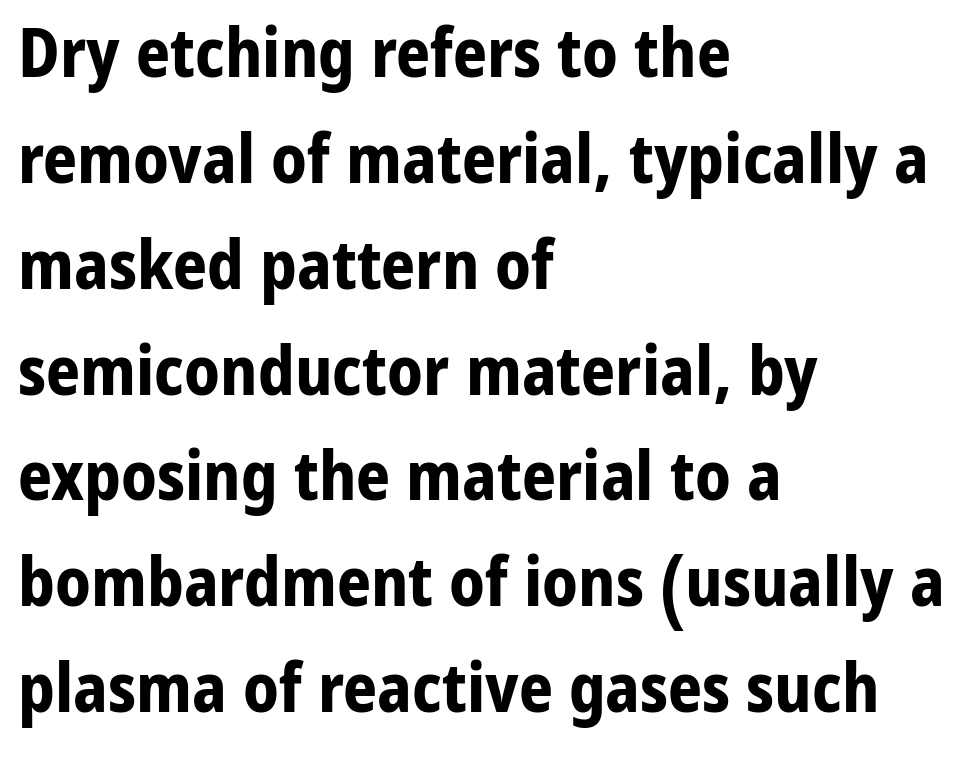
The image shows 67 px bold sans-serif type, upright; set left-aligned, normal line spacing (1.58x), normal letter spacing, not underlined; low stroke contrast and a medium x-height.
